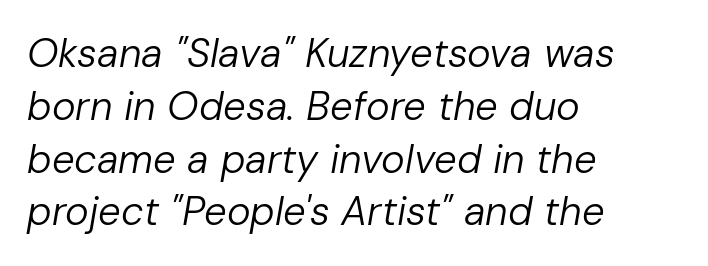
The image shows 40 px regular-weight type, italic (leaning right); set left-aligned, normal line spacing (1.32x), normal letter spacing, not underlined; low stroke contrast and a medium x-height.
